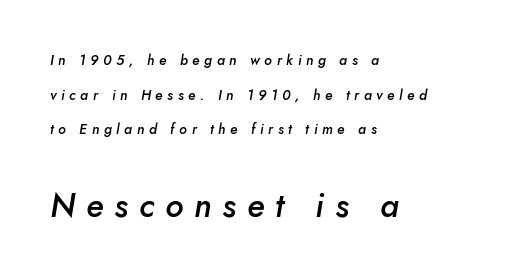
{"italic": "yes", "lean": "right", "slant_degrees": 10, "bold": "semi", "weight": "semibold", "width": "normal", "stroke_contrast": "low", "x_height": "small", "monospaced": "no", "underline": "no", "align": "left", "line_spacing": "loose", "line_spacing_ratio": 2.48, "letter_spacing": "wide", "letter_spacing_em": 0.33, "larger_block": "second", "size_ratio": 2.36, "glyph_px": 33}
